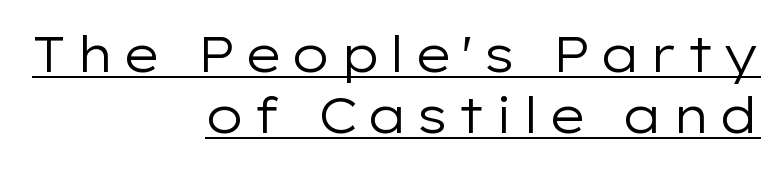
{"serif": "no", "italic": "no", "bold": "no", "weight": "regular", "width": "wide", "stroke_contrast": "low", "x_height": "medium", "monospaced": "no", "underline": "yes", "align": "right", "line_spacing_ratio": 1.23, "glyph_px": 50}
